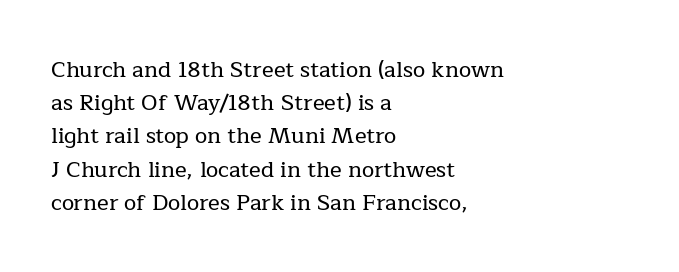
Q: Is the text italic (slanted)? A: No, it is upright.
Q: Is the text underlined? A: No.
Q: How is the paragraph aligned? A: Left-aligned.
Q: Is the spacing between letters normal or unusually wide? A: Normal.
Q: Is the spacing between lines tight, normal or loose? A: Normal.
